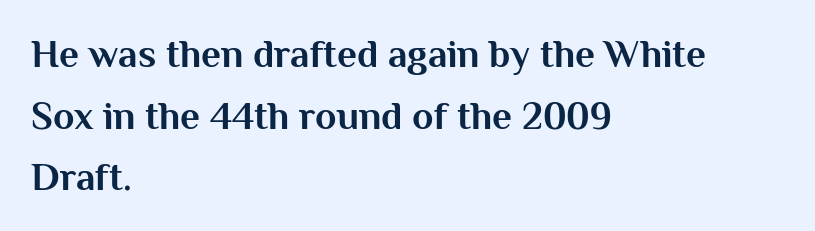
The image shows 39 px bold sans-serif type, upright; set left-aligned, normal line spacing (1.58x), normal letter spacing, not underlined; medium stroke contrast and a medium x-height.
